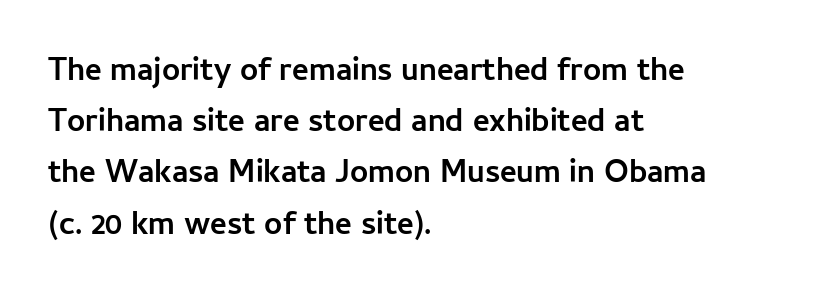
Is there any slant? The stems are plumb. Typesetter's note: full bold, strokes at maximum text heaviness. Every row of glyphs begins at an identical x-position on the left. What's the leading like? Ordinary, nothing unusual. The rendering uses natural spacing where letterforms have individual widths. Nobody drew a line under any word here.
